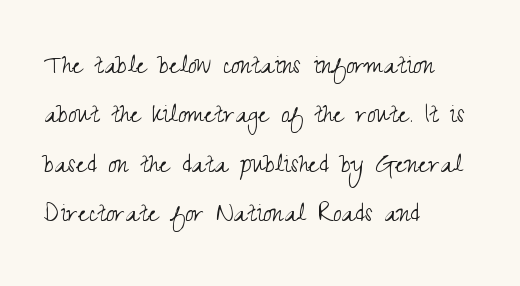
Q: Is the text bold? A: No.
Q: Is the text italic (slanted)? A: No, it is upright.
Q: Is the typeface a serif or a sans-serif typeface? A: Sans-serif.
Q: Is the text underlined? A: No.
Q: How is the paragraph aligned? A: Left-aligned.
Q: Is the spacing between letters normal or unusually wide? A: Normal.
Q: Is the spacing between lines tight, normal or loose? A: Normal.
Q: Width (condensed, normal, or wide)? A: Condensed.
Q: Stroke contrast? A: Medium.
Q: x-height? A: Small.
Q: Monospaced? A: No.
